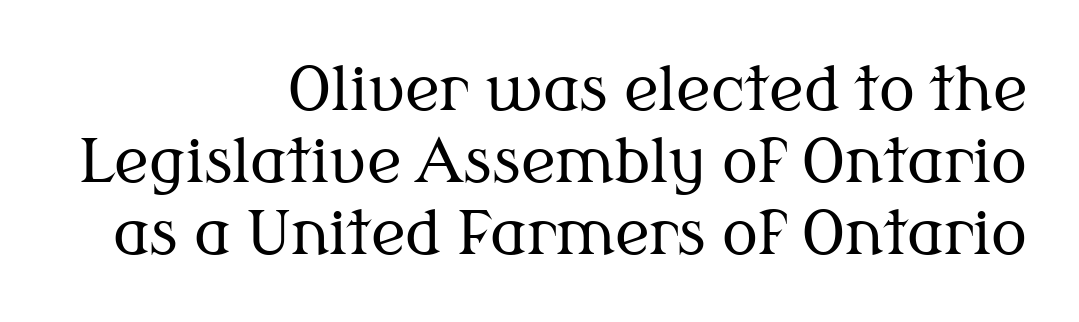
Lines of text with bare space underneath. Students, note that the glyphs here touch the page at normal intervals. The lettering holds an erect, upright posture throughout. Regarding serifs, this sample has them.
